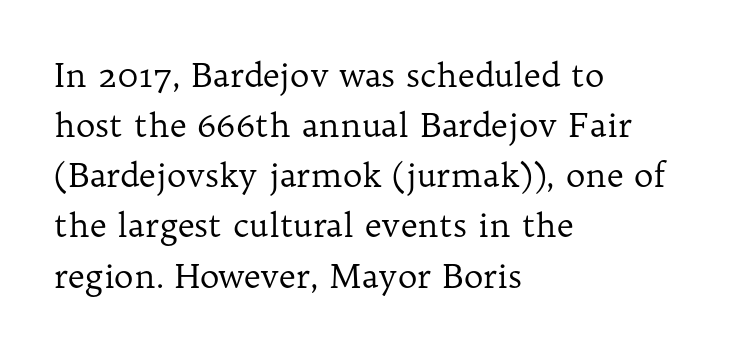
{"serif": "yes", "italic": "no", "bold": "no", "weight": "regular", "width": "normal", "stroke_contrast": "low", "x_height": "medium", "monospaced": "no", "underline": "no", "align": "left", "line_spacing": "normal", "line_spacing_ratio": 1.52, "letter_spacing": "normal", "letter_spacing_em": 0.0, "glyph_px": 33}
